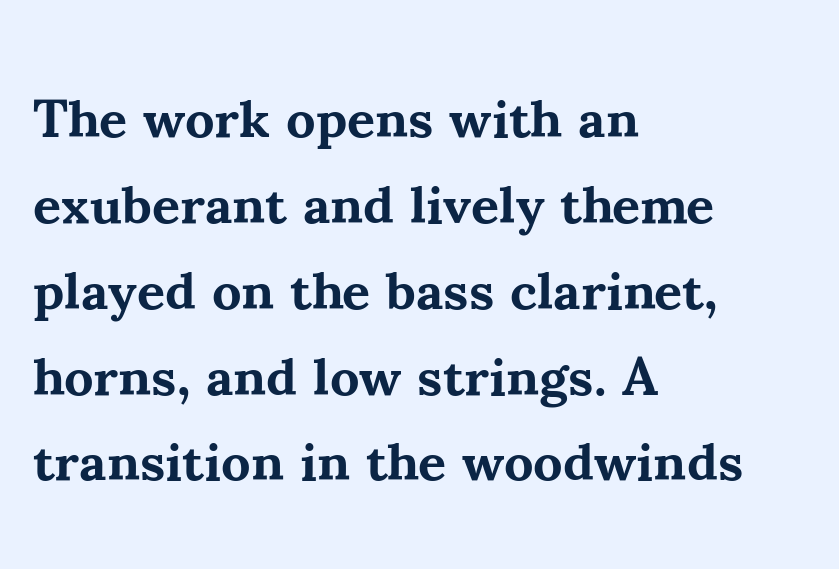
Nothing unusual about the tracking: characters are spaced as the font intends. The passage shown is emphatically bold. You could not count columns in this text — the font is proportionally spaced. The rag falls on the right side of this text block. Baseline-to-baseline distance is the conventional proportion of letter height.
